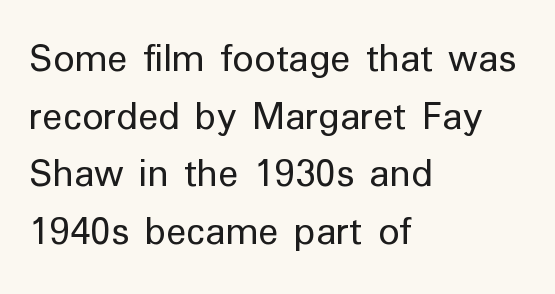
Q: Is the text bold? A: No.
Q: Is the text italic (slanted)? A: No, it is upright.
Q: Is the typeface a serif or a sans-serif typeface? A: Sans-serif.
Q: Is the text underlined? A: No.
Q: How is the paragraph aligned? A: Left-aligned.
Q: Is the spacing between letters normal or unusually wide? A: Normal.
Q: Is the spacing between lines tight, normal or loose? A: Normal.
Q: Width (condensed, normal, or wide)? A: Normal.
Q: Stroke contrast? A: Low.
Q: x-height? A: Medium.
Q: Monospaced? A: No.
